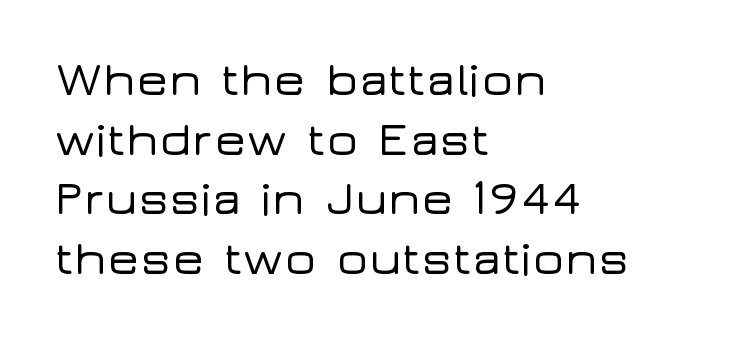
The image shows 48 px wide sans-serif type, upright; set left-aligned, line spacing 1.24x, normal letter spacing, not underlined; low stroke contrast and a medium x-height.
